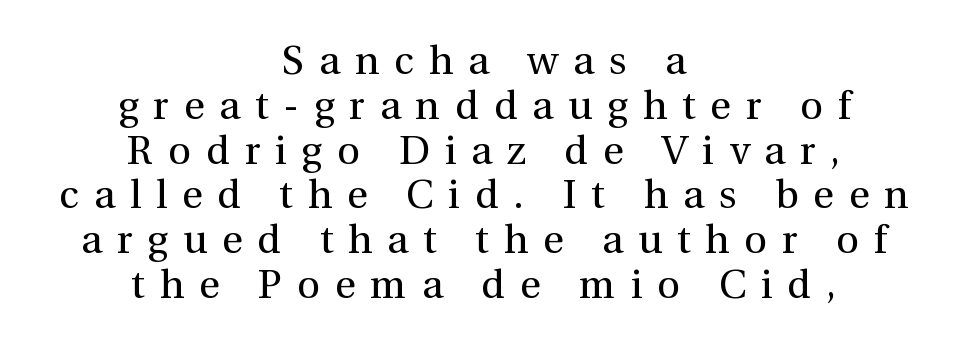
The image shows 40 px regular-weight serif type, upright; set centered, tight line spacing (1.12x), unusually wide letter spacing (+0.37 em), not underlined; medium stroke contrast and a medium x-height.
